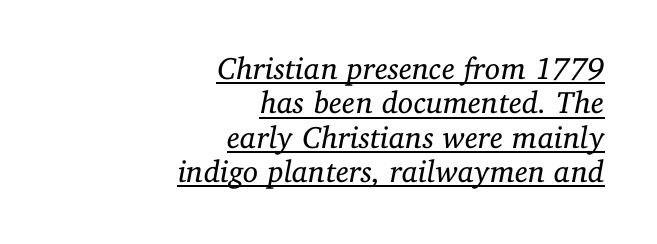
Slant detected: the letters are inclined. The type family on display is of the serif kind. This sample trades vertical openness for compactness between lines. Here the glyphs are tracked normally, forming tight word shapes.
